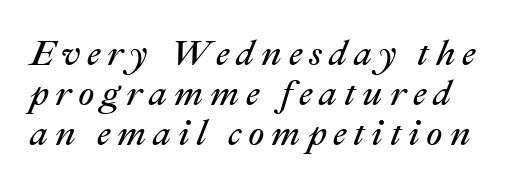
The image shows 36 px regular-weight type, italic (leaning right); set tight line spacing (1.11x), not underlined; medium stroke contrast and a medium x-height.
